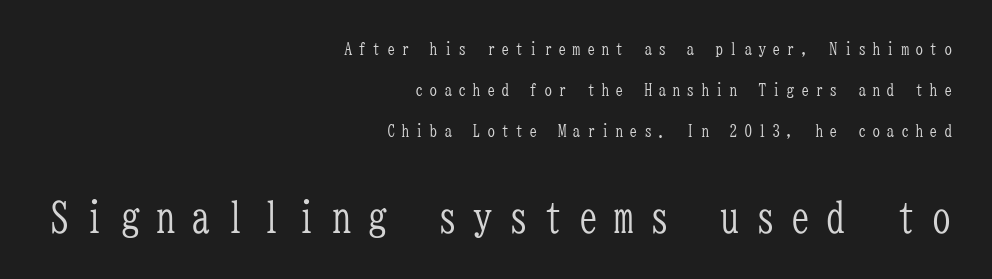
Q: Is the text bold? A: No.
Q: Is the text italic (slanted)? A: No, it is upright.
Q: Is the typeface a serif or a sans-serif typeface? A: Serif.
Q: Is the text underlined? A: No.
Q: How is the paragraph aligned? A: Right-aligned.
Q: Is the spacing between letters normal or unusually wide? A: Unusually wide.
Q: Is the spacing between lines tight, normal or loose? A: Loose.
Q: Which block of text is set in a larger size, the first (top) or the second (bottom)? A: The second (bottom) one.
Q: Width (condensed, normal, or wide)? A: Condensed.
Q: Stroke contrast? A: Low.
Q: x-height? A: Medium.
Q: Monospaced? A: Yes.
